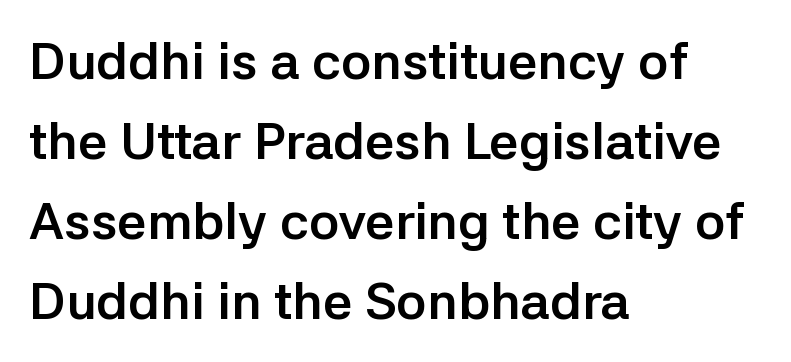
Line spacing here is normal. Unlike a traditional serif, this face leaves its strokes unadorned. Does the copy run flush right? No — it runs flush left. Plenty of ink on the page — the face is bold. The letters advance in unequal steps, a hallmark of proportional type.
